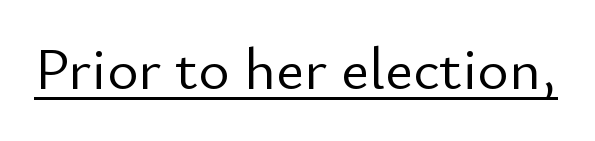
Somebody hit Ctrl+U on this one — the words are underlined. Nope, no serifs anywhere on these letters. Think standard paragraph weight, or any step lighter than that. You can tell it's not italic because the verticals are truly vertical. Tracking value appears to be zero — textbook default spacing. You could not count columns in this text — the font is proportionally spaced.
